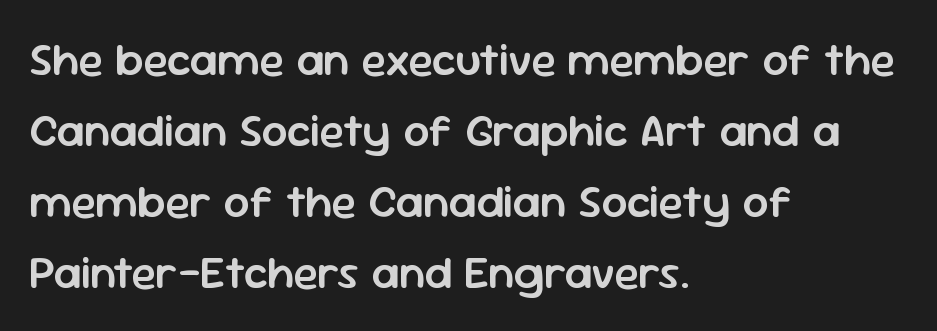
The image shows 46 px semibold sans-serif type, upright; set left-aligned, normal line spacing (1.54x), normal letter spacing, not underlined; low stroke contrast and a medium x-height.
